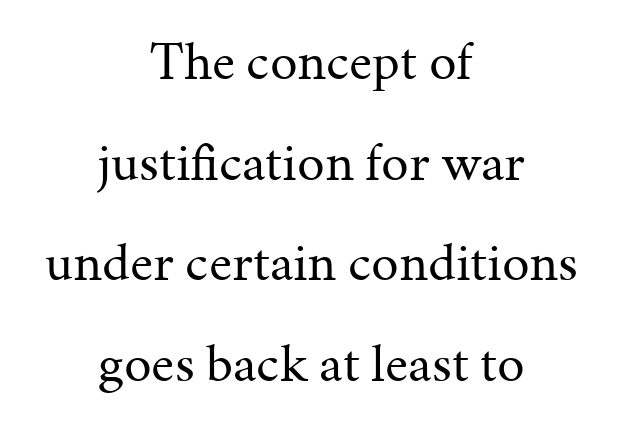
The image shows 55 px regular-weight serif type, upright; set centered, line spacing 1.83x, normal letter spacing, not underlined; medium stroke contrast and a medium x-height.
